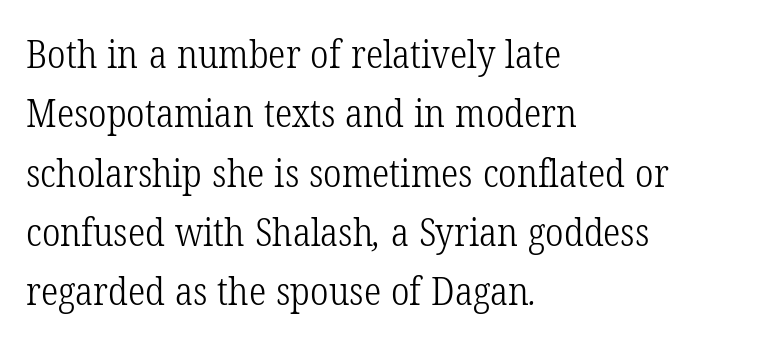
{"serif": "yes", "bold": "no", "weight": "light", "width": "condensed", "stroke_contrast": "low", "x_height": "medium", "monospaced": "no", "underline": "no", "align": "left", "line_spacing": "normal", "line_spacing_ratio": 1.52, "letter_spacing": "normal", "letter_spacing_em": 0.0, "glyph_px": 39}
